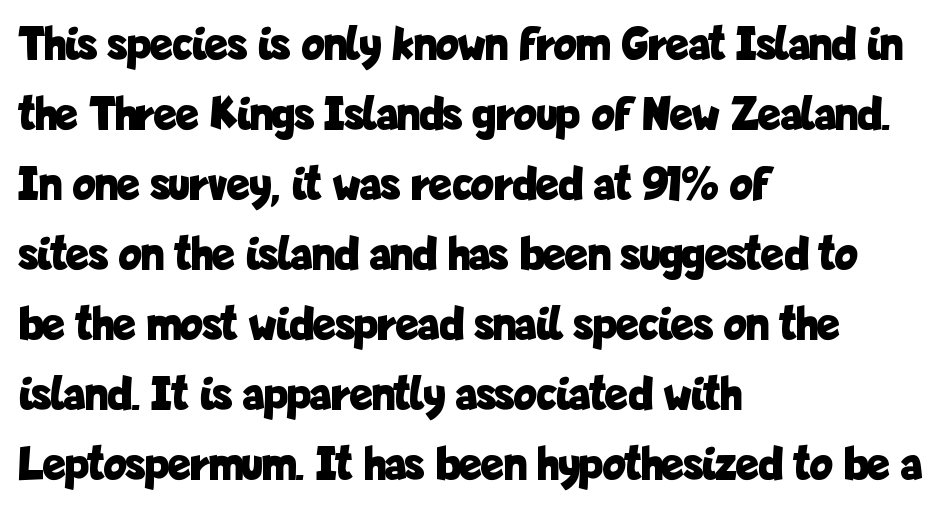
Chunky letters — that's bold for sure. Each line starts at the same left margin while the right side varies. Spacing verdict: proportional, widths tailored to each character. Characters remain perfectly vertical along every line.
